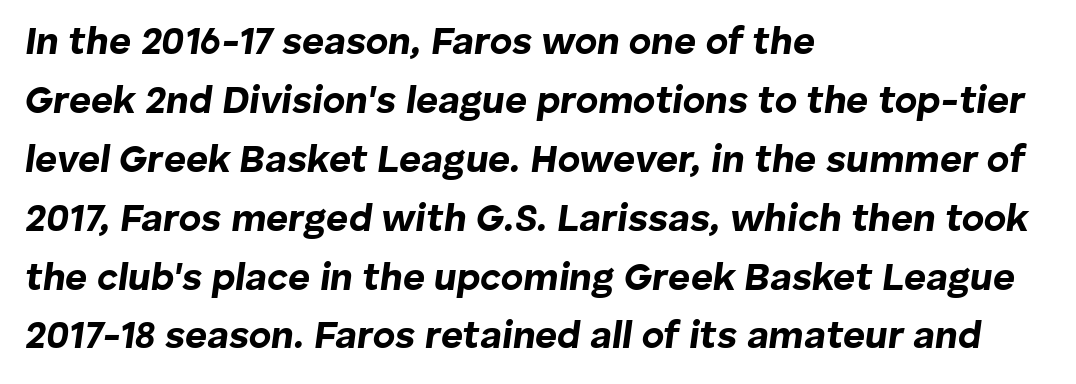
The image shows 38 px bold type, italic (leaning right); set left-aligned, normal line spacing (1.55x), normal letter spacing, not underlined; low stroke contrast and a medium x-height.
